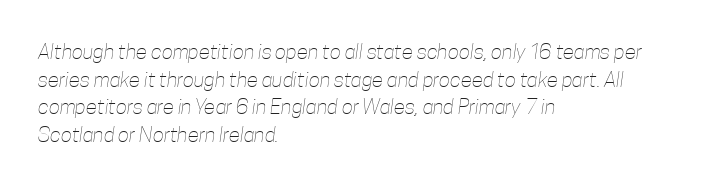
Is this a heavy cut? Hardly; it is regular or lighter. The passage shown has conventional tracking throughout. No word sits above an underline. Whoever set this chose a conventional vertical rhythm. The rendering anchors every line to the left-hand side.
